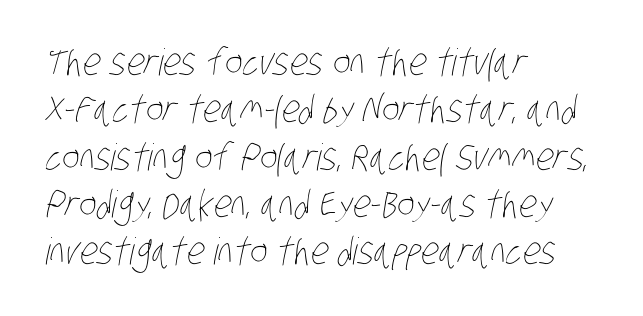
{"bold": "no", "weight": "thin", "width": "condensed", "stroke_contrast": "low", "x_height": "large", "monospaced": "no", "underline": "no", "align": "left", "line_spacing": "normal", "line_spacing_ratio": 1.28, "letter_spacing": "normal", "letter_spacing_em": 0.0, "glyph_px": 37}
